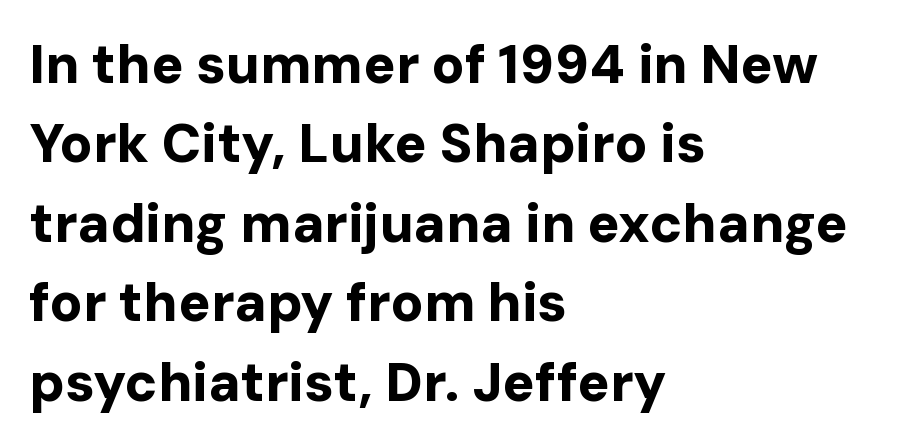
The image shows 54 px bold sans-serif type, upright; set left-aligned, normal line spacing (1.47x), normal letter spacing, not underlined; low stroke contrast and a medium x-height.
